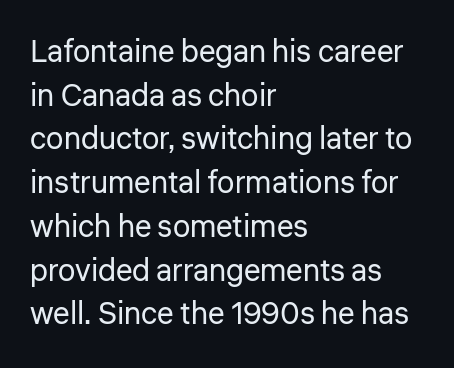
{"serif": "no", "italic": "no", "bold": "no", "weight": "regular", "width": "normal", "stroke_contrast": "low", "x_height": "medium", "monospaced": "no", "underline": "no", "align": "left", "line_spacing": "normal", "line_spacing_ratio": 1.41, "letter_spacing": "normal", "letter_spacing_em": 0.0, "glyph_px": 31}
